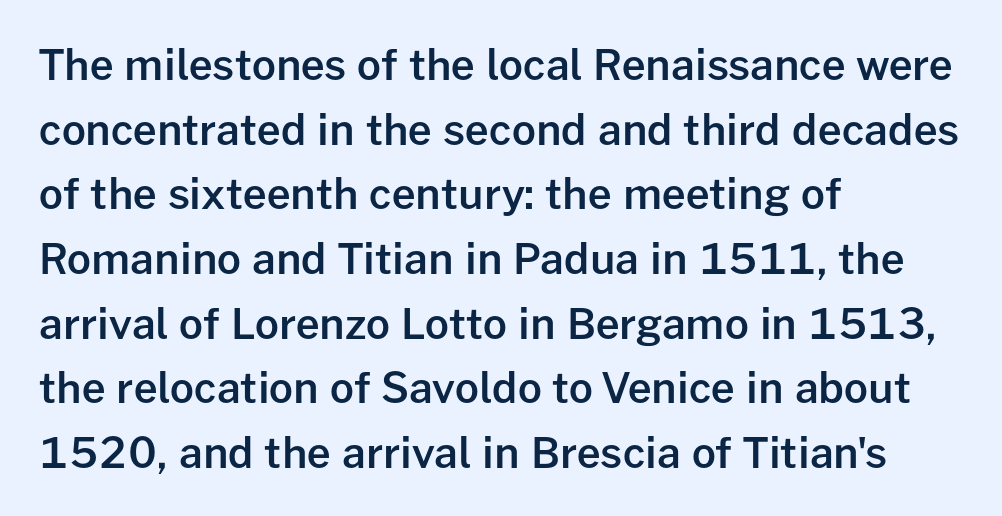
The lines sit at an ordinary, default distance from one another. This rendering leaves character spacing at its baseline value. In terms of letterform style, serifs are entirely absent. The lines are quadded left.
